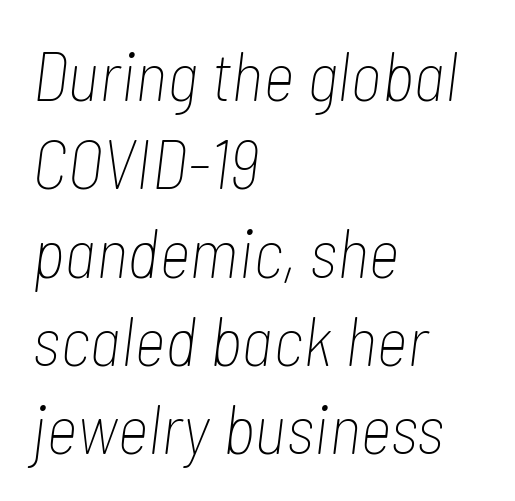
Q: Is the text bold? A: No.
Q: Is the text italic (slanted)? A: Yes, it leans right by about 7 degrees.
Q: Is the text underlined? A: No.
Q: How is the paragraph aligned? A: Left-aligned.
Q: Is the spacing between letters normal or unusually wide? A: Normal.
Q: Is the spacing between lines tight, normal or loose? A: Normal.
Q: Width (condensed, normal, or wide)? A: Condensed.
Q: Stroke contrast? A: Low.
Q: x-height? A: Medium.
Q: Monospaced? A: No.
